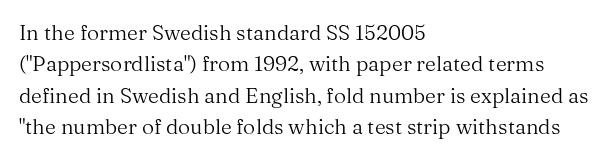
{"italic": "no", "bold": "no", "underline": "no", "align": "left", "line_spacing": "normal", "line_spacing_ratio": 1.5, "letter_spacing": "normal", "letter_spacing_em": 0.0, "glyph_px": 21}
